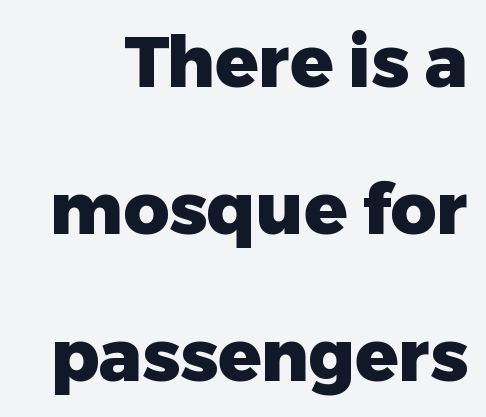
Default kerning and tracking; the words read as compact shapes. Is the type bold? Yes — the strokes are clearly thick and heavy. Any mark beneath the type? The region is blank. Letterform terminals end flat and unadorned throughout the passage. Successive baselines arrive slowly, with a big drop between each. Upright lettering throughout.
